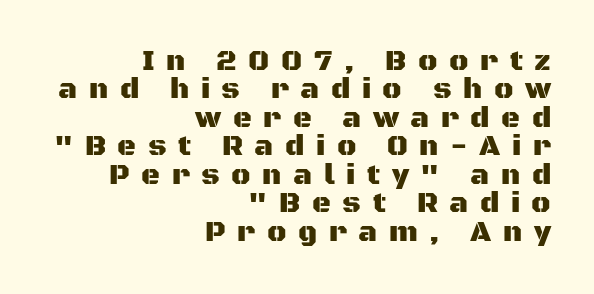
{"serif": "no", "italic": "no", "width": "normal", "stroke_contrast": "medium", "x_height": "large", "monospaced": "no", "underline": "no", "align": "right", "line_spacing": "tight", "line_spacing_ratio": 0.98, "letter_spacing": "wide", "letter_spacing_em": 0.4, "glyph_px": 29}
